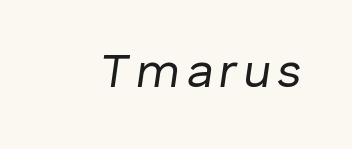
{"italic": "yes", "lean": "right", "slant_degrees": 8, "bold": "no", "weight": "regular", "width": "normal", "stroke_contrast": "low", "x_height": "medium", "monospaced": "no", "underline": "no", "glyph_px": 48}
